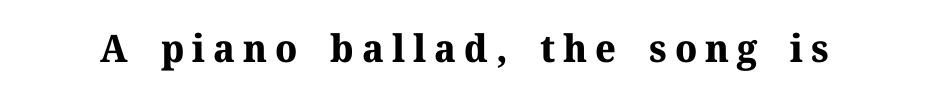
{"serif": "yes", "italic": "no", "bold": "yes", "weight": "bold", "width": "normal", "stroke_contrast": "medium", "x_height": "medium", "monospaced": "no", "underline": "no", "letter_spacing": "wide", "letter_spacing_em": 0.21, "glyph_px": 38}
